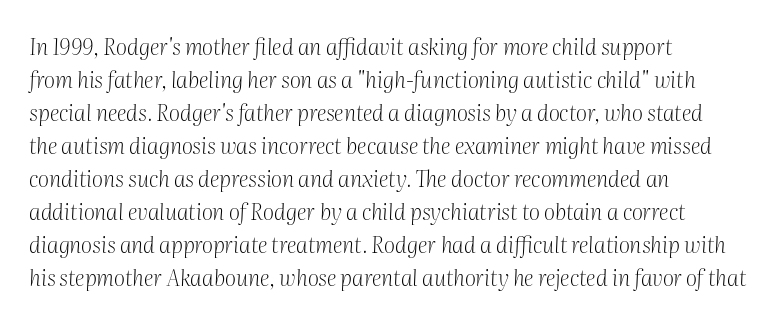
{"italic": "yes", "lean": "right", "slant_degrees": 2, "bold": "no", "underline": "no", "align": "left", "line_spacing": "normal", "line_spacing_ratio": 1.5, "letter_spacing": "normal", "letter_spacing_em": 0.0, "glyph_px": 22}
